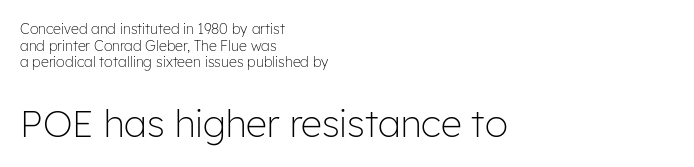
The image shows 37 px light sans-serif type, upright; set left-aligned, line spacing 1.19x, normal letter spacing, not underlined; the second (bottom) block is 2.64x larger; low stroke contrast and a medium x-height.
